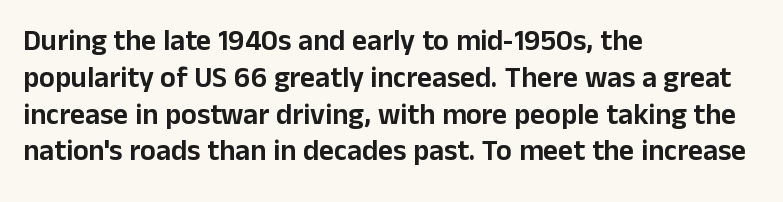
The image shows 29 px sans-serif type, upright; set left-aligned, normal line spacing (1.27x), normal letter spacing, not underlined; low stroke contrast and a medium x-height.
